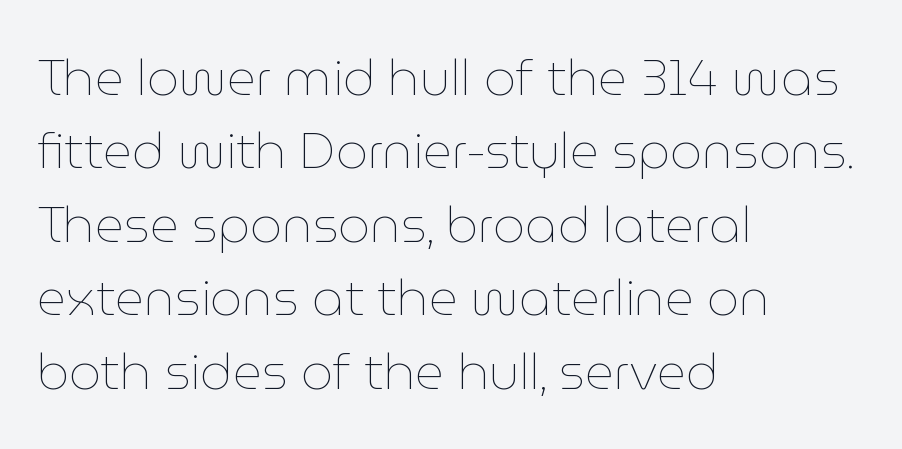
The image shows 50 px thin type, upright; set left-aligned, normal line spacing (1.47x), normal letter spacing, not underlined; low stroke contrast and a medium x-height.
